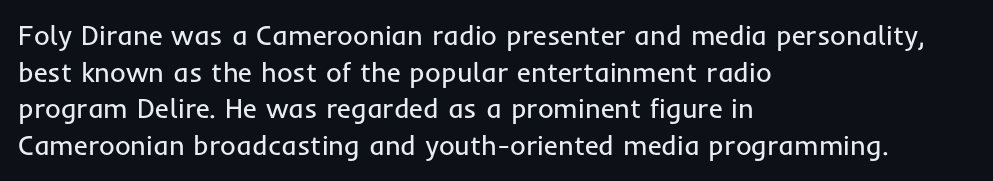
Q: Is the text bold? A: No.
Q: Is the text italic (slanted)? A: No, it is upright.
Q: Is the text underlined? A: No.
Q: How is the paragraph aligned? A: Left-aligned.
Q: Is the spacing between letters normal or unusually wide? A: Normal.
Q: Is the spacing between lines tight, normal or loose? A: Normal.
